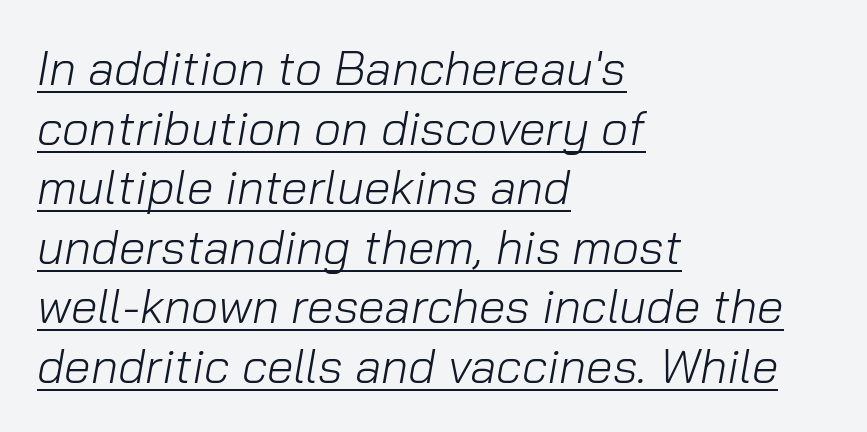
{"italic": "yes", "lean": "right", "slant_degrees": 10, "bold": "no", "weight": "light", "width": "normal", "stroke_contrast": "low", "x_height": "medium", "monospaced": "no", "underline": "yes", "align": "left", "line_spacing_ratio": 1.24, "letter_spacing": "normal", "letter_spacing_em": 0.0, "glyph_px": 48}
